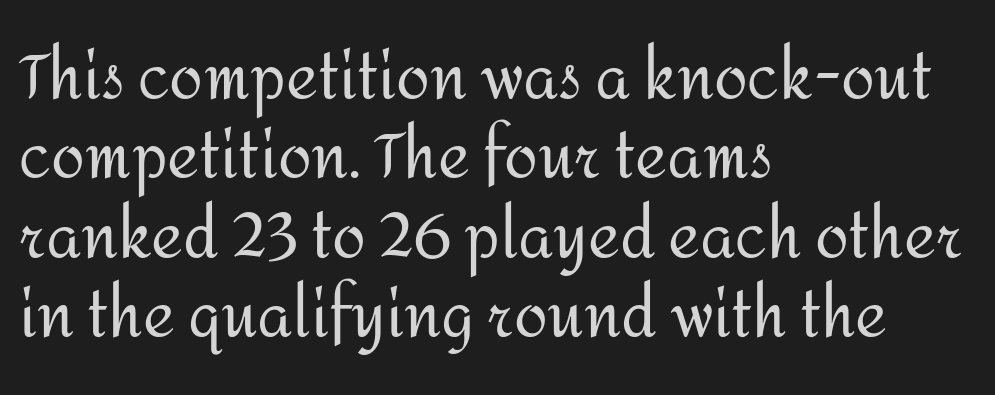
Successive baselines arrive at the customary interval. The weight would be labelled regular, book, light, or lighter still. The compositor pushed each line to the left boundary. Every stem runs plumb, perpendicular to the baseline. The face used here is proportionally spaced, like ordinary book or web type. Beneath every word, the page is bare.
